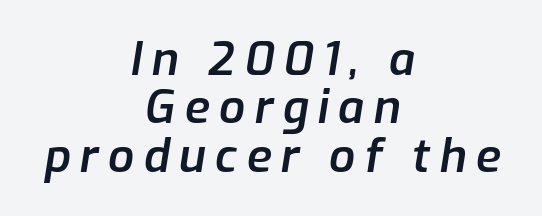
Clear beneath every line of the passage. Here the designer chose a conventional face with non-uniform glyph widths. Summary of vertical rhythm: compact, with narrow interline spacing. Caption: multi-line text, centered on the measure.
